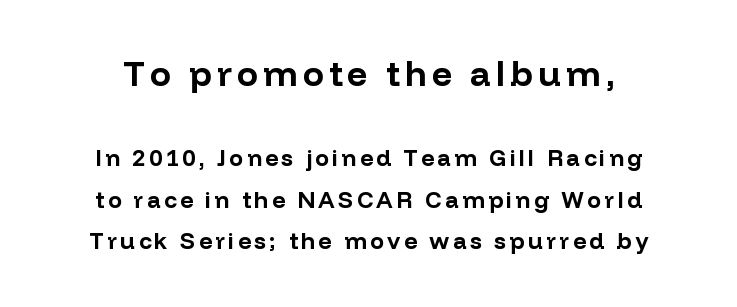
Weight: bold. Do the characters align in a grid? No, the font is proportional. Quick note: underline off. Style check: upright.
